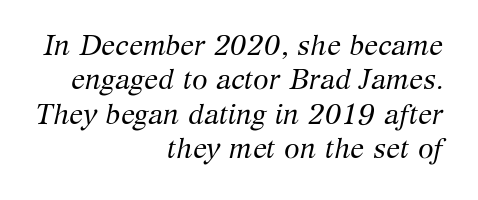
The image shows 28 px regular-weight serif type, italic (leaning right); set right-aligned, line spacing 1.23x, normal letter spacing, not underlined; medium stroke contrast and a medium x-height.
